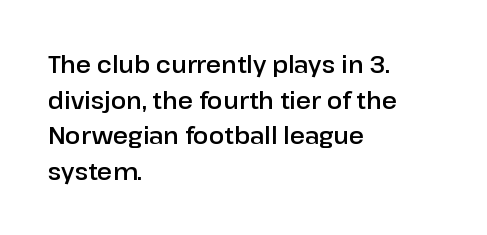
{"italic": "no", "underline": "no", "align": "left", "line_spacing": "normal", "line_spacing_ratio": 1.55, "letter_spacing": "normal", "letter_spacing_em": 0.0, "glyph_px": 23}
